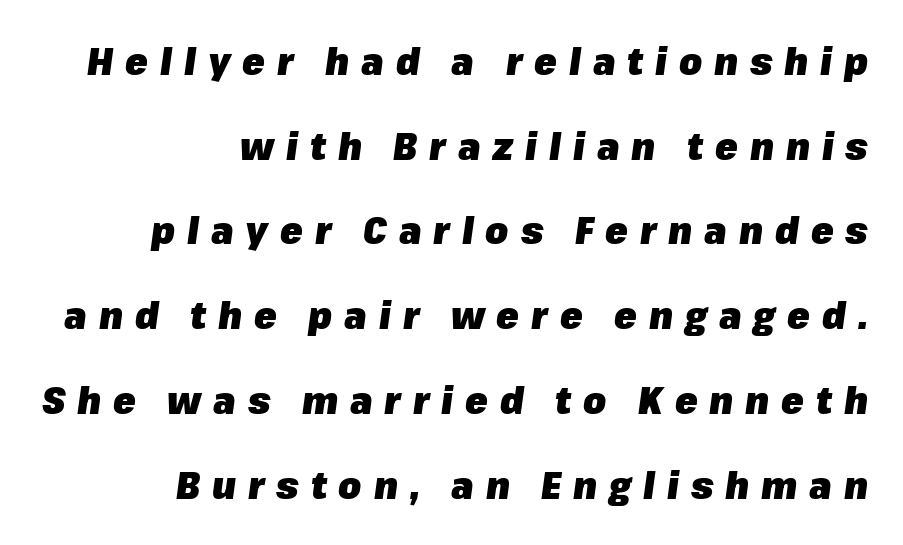
{"italic": "yes", "lean": "right", "slant_degrees": 8, "bold": "yes", "weight": "heavy", "width": "normal", "stroke_contrast": "low", "x_height": "medium", "monospaced": "no", "underline": "no", "align": "right", "line_spacing": "loose", "line_spacing_ratio": 2.29, "letter_spacing": "wide", "letter_spacing_em": 0.32, "glyph_px": 37}
